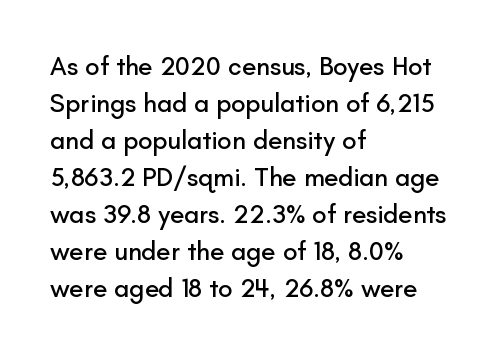
The image shows 26 px text type, upright; set left-aligned, normal line spacing (1.42x), normal letter spacing, not underlined.
